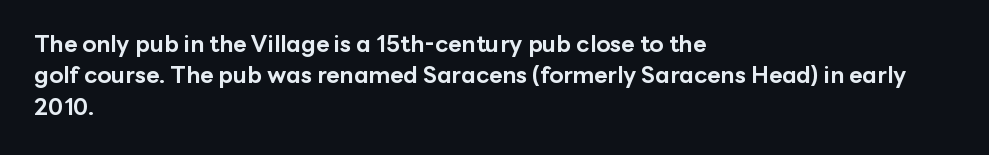
{"italic": "no", "bold": "yes", "underline": "no", "align": "left", "line_spacing": "normal", "line_spacing_ratio": 1.36, "letter_spacing": "normal", "letter_spacing_em": 0.0, "glyph_px": 23}
